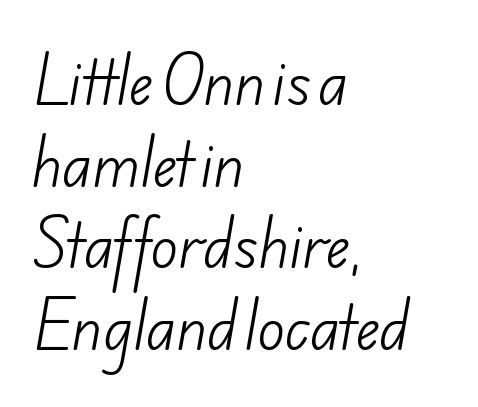
Bold? No — there's no thickening of the strokes. Alignment: flush left. The glyphs are unaccompanied by any horizontal stroke below them. Whoever set this chose a conventional vertical rhythm. Do the characters align in a grid? No, the font is proportional.
